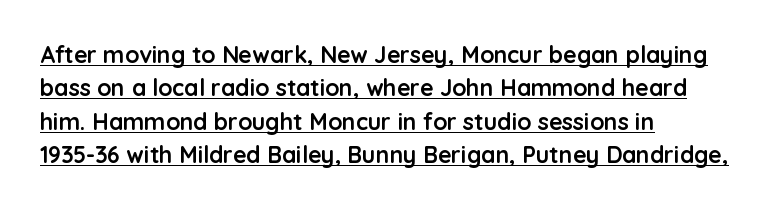
The image shows 23 px bold type, upright; set left-aligned, normal line spacing (1.45x), normal letter spacing, underlined.
